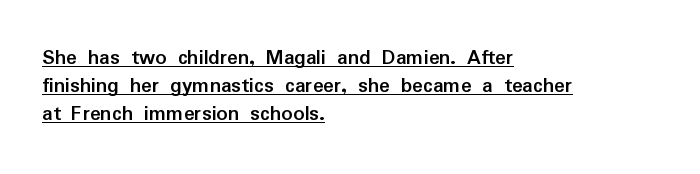
{"italic": "no", "bold": "yes", "underline": "yes", "align": "left", "line_spacing": "normal", "line_spacing_ratio": 1.28, "letter_spacing": "normal", "letter_spacing_em": 0.0, "glyph_px": 22}
